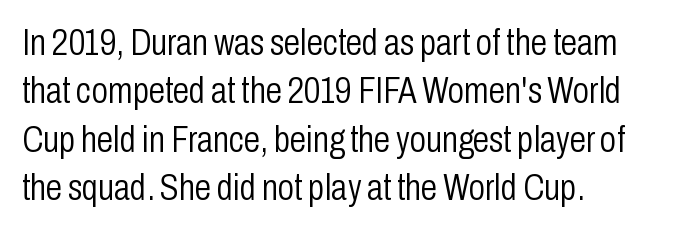
The image shows 37 px light, condensed sans-serif type, upright; set left-aligned, normal line spacing (1.31x), normal letter spacing, not underlined; low stroke contrast and a medium x-height.
